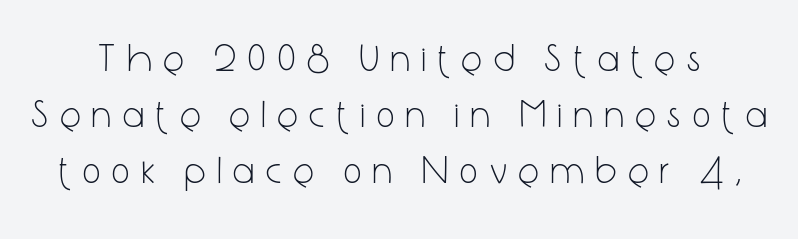
Q: Is the text bold? A: No.
Q: Is the text italic (slanted)? A: No, it is upright.
Q: Is the typeface a serif or a sans-serif typeface? A: Sans-serif.
Q: Is the text underlined? A: No.
Q: Is the spacing between letters normal or unusually wide? A: Unusually wide.
Q: Is the spacing between lines tight, normal or loose? A: Normal.
Q: Width (condensed, normal, or wide)? A: Condensed.
Q: Stroke contrast? A: Low.
Q: x-height? A: Medium.
Q: Monospaced? A: No.
